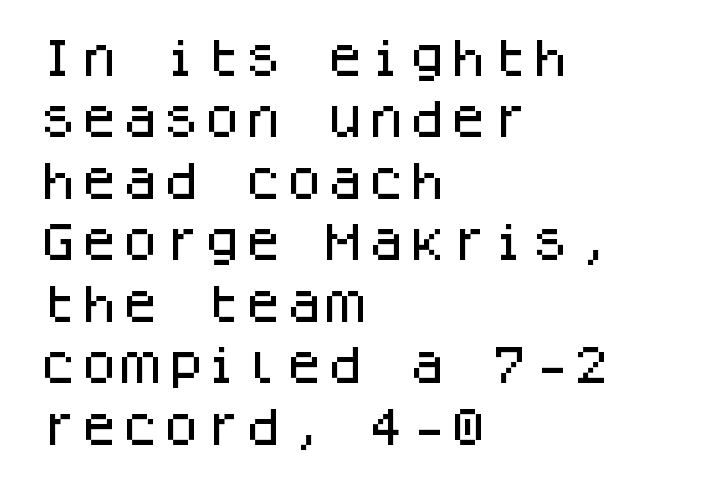
Q: Is the text italic (slanted)? A: No, it is upright.
Q: Is the typeface a serif or a sans-serif typeface? A: Sans-serif.
Q: Is the text underlined? A: No.
Q: How is the paragraph aligned? A: Left-aligned.
Q: Is the spacing between letters normal or unusually wide? A: Normal.
Q: Is the spacing between lines tight, normal or loose? A: Normal.
Q: Width (condensed, normal, or wide)? A: Normal.
Q: Stroke contrast? A: Low.
Q: x-height? A: Large.
Q: Monospaced? A: Yes.
